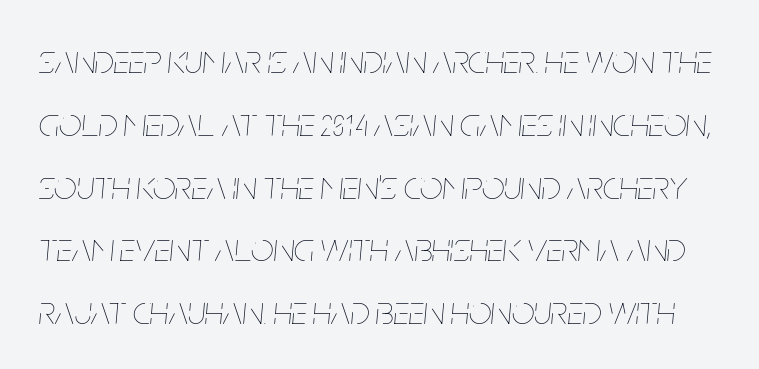
Q: Is the text bold? A: No.
Q: Is the text italic (slanted)? A: Yes, it leans right by about 5 degrees.
Q: Is the text underlined? A: No.
Q: Is the spacing between letters normal or unusually wide? A: Normal.
Q: Is the spacing between lines tight, normal or loose? A: Normal.
Q: Width (condensed, normal, or wide)? A: Condensed.
Q: Stroke contrast? A: Low.
Q: x-height? A: Large.
Q: Monospaced? A: No.
